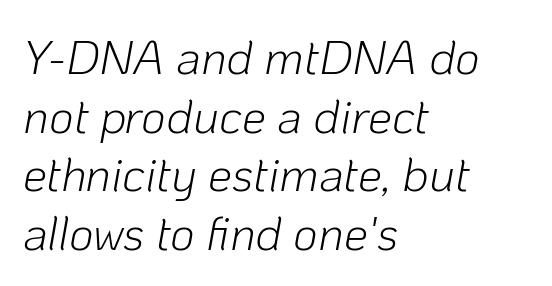
Q: Is the text bold? A: No.
Q: Is the text italic (slanted)? A: Yes, it leans right by about 10 degrees.
Q: Is the text underlined? A: No.
Q: How is the paragraph aligned? A: Left-aligned.
Q: Is the spacing between letters normal or unusually wide? A: Normal.
Q: Width (condensed, normal, or wide)? A: Normal.
Q: Stroke contrast? A: Low.
Q: x-height? A: Medium.
Q: Monospaced? A: No.
